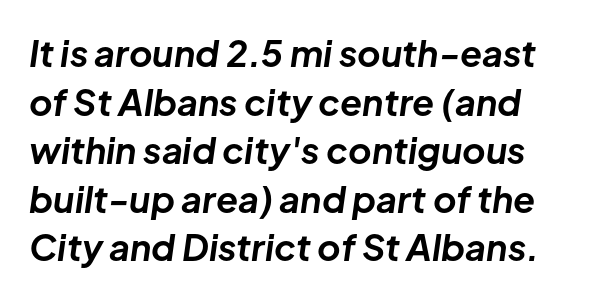
The image shows 36 px bold type, italic (leaning right); set normal line spacing (1.35x), normal letter spacing, not underlined; low stroke contrast and a medium x-height.
